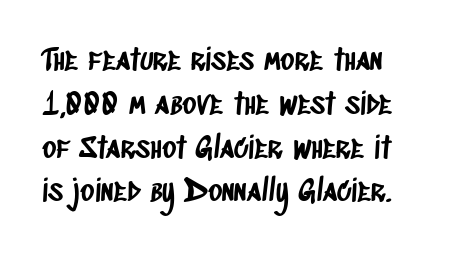
Q: Is the typeface a serif or a sans-serif typeface? A: Sans-serif.
Q: Is the text underlined? A: No.
Q: Is the spacing between letters normal or unusually wide? A: Normal.
Q: Is the spacing between lines tight, normal or loose? A: Normal.
Q: Width (condensed, normal, or wide)? A: Condensed.
Q: Stroke contrast? A: Low.
Q: x-height? A: Large.
Q: Monospaced? A: No.
